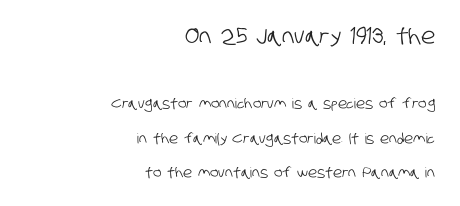
The strip under each line holds only bare page. Whoever set this made the first block the dominant, larger element. Nothing unusual about the tracking: characters are spaced as the font intends. Leading: increased. The passage is arranged like a letterhead date or caption credit — flush right.
